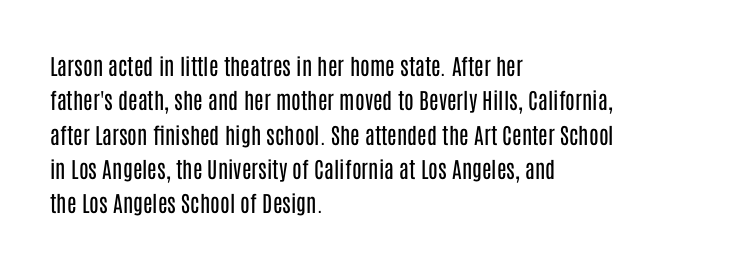
The specimen reads as upright at a glance. Is the stroke heavy? The answer is a plain regular-or-lighter. Clear beneath every line of the passage. Notice how descenders clear the ascenders below comfortably — that's standard leading.
